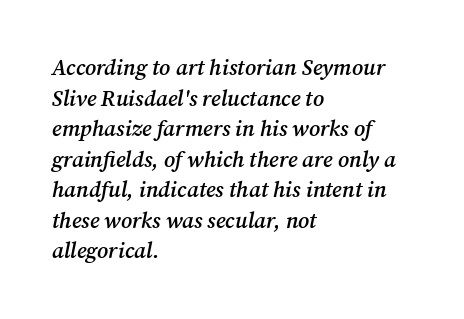
Q: Is the text bold? A: Semi-bold.
Q: Is the text italic (slanted)? A: Yes, it leans right by about 12 degrees.
Q: Is the text underlined? A: No.
Q: How is the paragraph aligned? A: Left-aligned.
Q: Is the spacing between letters normal or unusually wide? A: Normal.
Q: Is the spacing between lines tight, normal or loose? A: Normal.
